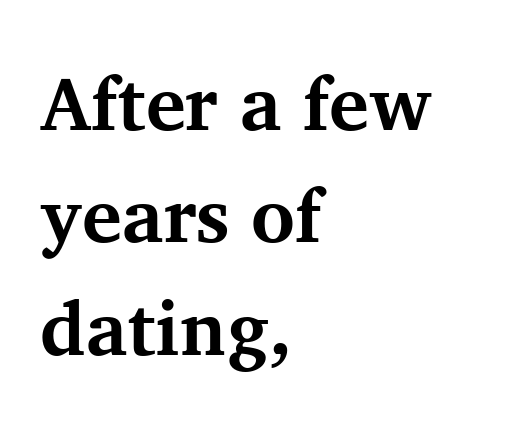
The image shows 75 px bold serif type, upright; set left-aligned, normal line spacing (1.5x), normal letter spacing, not underlined; medium stroke contrast and a medium x-height.
